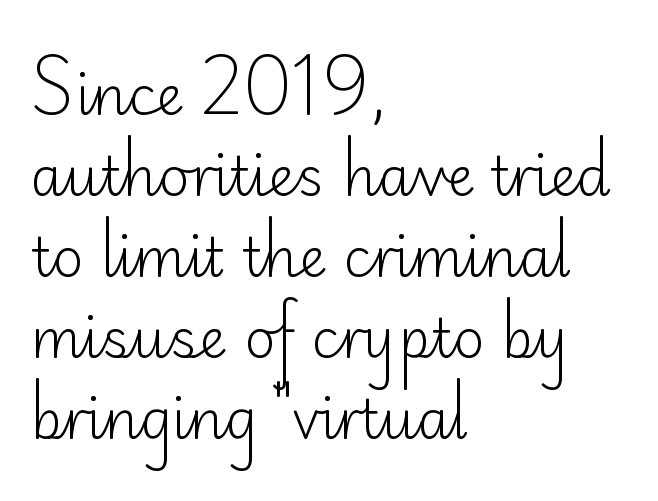
Q: Is the text bold? A: No.
Q: Is the text italic (slanted)? A: No, it is upright.
Q: Is the typeface a serif or a sans-serif typeface? A: Sans-serif.
Q: Is the text underlined? A: No.
Q: How is the paragraph aligned? A: Left-aligned.
Q: Is the spacing between letters normal or unusually wide? A: Normal.
Q: Is the spacing between lines tight, normal or loose? A: Normal.
Q: Width (condensed, normal, or wide)? A: Normal.
Q: Stroke contrast? A: Low.
Q: x-height? A: Small.
Q: Monospaced? A: No.
